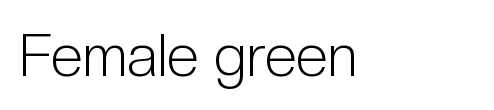
Q: Is the text bold? A: No.
Q: Is the text italic (slanted)? A: No, it is upright.
Q: Is the typeface a serif or a sans-serif typeface? A: Sans-serif.
Q: Is the text underlined? A: No.
Q: How is the paragraph aligned? A: Left-aligned.
Q: Is the spacing between letters normal or unusually wide? A: Normal.
Q: Width (condensed, normal, or wide)? A: Condensed.
Q: Stroke contrast? A: Low.
Q: x-height? A: Medium.
Q: Monospaced? A: No.
